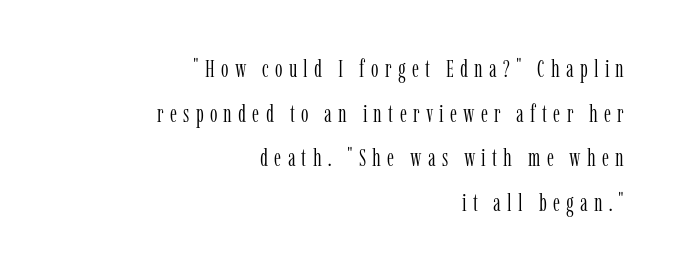
{"italic": "no", "bold": "no", "underline": "no", "align": "right", "line_spacing_ratio": 1.86, "letter_spacing": "wide", "letter_spacing_em": 0.26, "glyph_px": 24}
